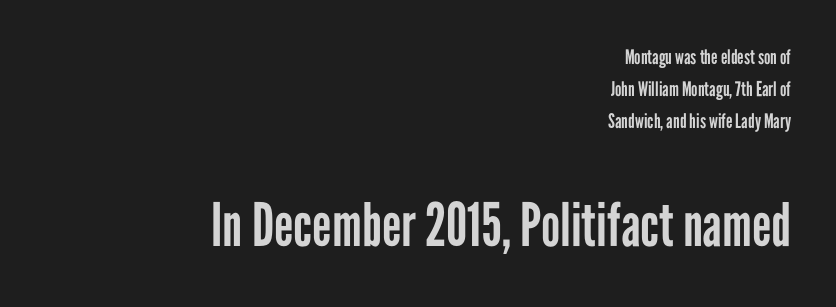
{"serif": "no", "italic": "no", "bold": "no", "weight": "regular", "width": "condensed", "stroke_contrast": "low", "x_height": "medium", "monospaced": "no", "underline": "no", "align": "right", "line_spacing": "normal", "line_spacing_ratio": 1.6, "letter_spacing": "normal", "letter_spacing_em": 0.0, "larger_block": "second", "size_ratio": 3.0, "glyph_px": 60}
